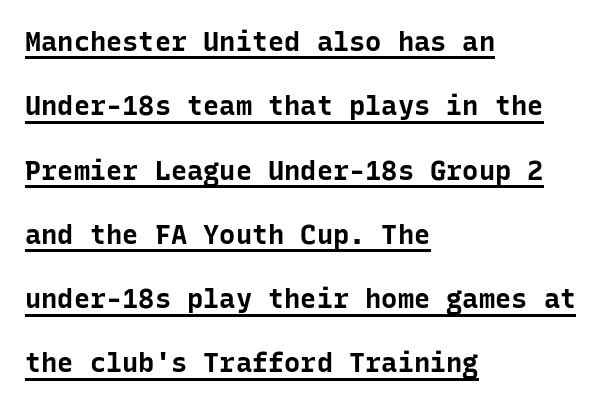
{"italic": "no", "bold": "yes", "underline": "yes", "align": "left", "line_spacing": "loose", "line_spacing_ratio": 2.38, "letter_spacing": "normal", "letter_spacing_em": 0.0, "glyph_px": 27}
